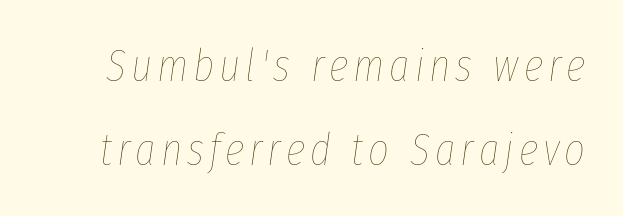
The image shows 45 px thin, condensed type, italic (leaning right); set line spacing 1.87x, not underlined; low stroke contrast and a medium x-height.
